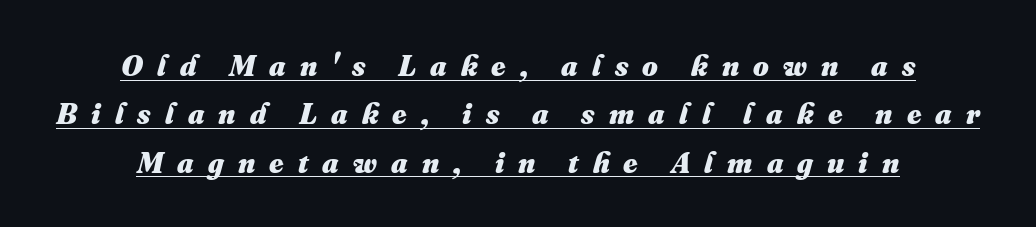
{"bold": "yes", "weight": "heavy", "width": "normal", "stroke_contrast": "medium", "x_height": "small", "monospaced": "no", "underline": "yes", "align": "center", "line_spacing": "normal", "line_spacing_ratio": 1.61, "letter_spacing": "wide", "letter_spacing_em": 0.47, "glyph_px": 30}
